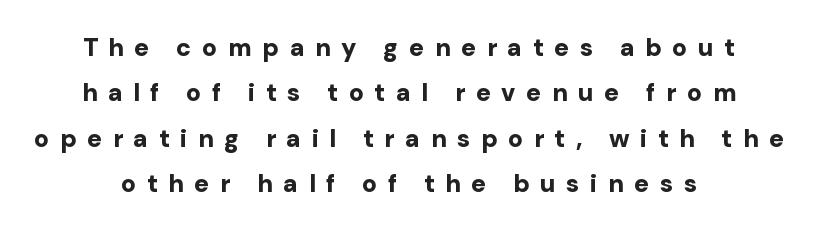
{"italic": "no", "bold": "yes", "underline": "no", "align": "center", "line_spacing_ratio": 1.82, "letter_spacing": "wide", "letter_spacing_em": 0.42, "glyph_px": 25}
